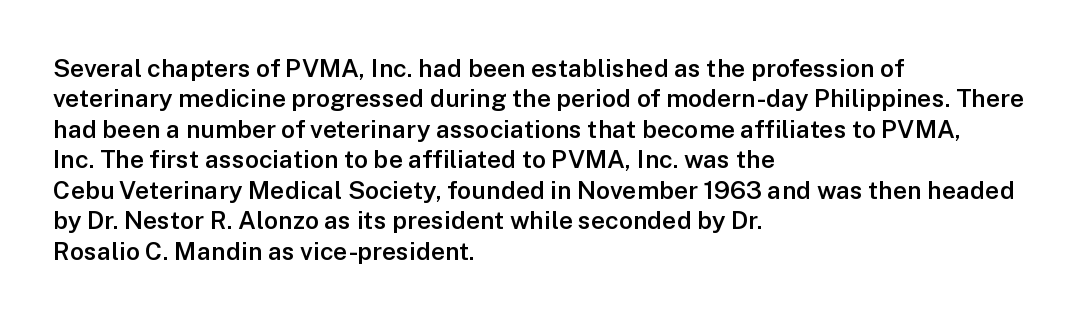
Q: Is the text bold? A: Semi-bold.
Q: Is the text italic (slanted)? A: No, it is upright.
Q: Is the text underlined? A: No.
Q: How is the paragraph aligned? A: Left-aligned.
Q: Is the spacing between letters normal or unusually wide? A: Normal.
